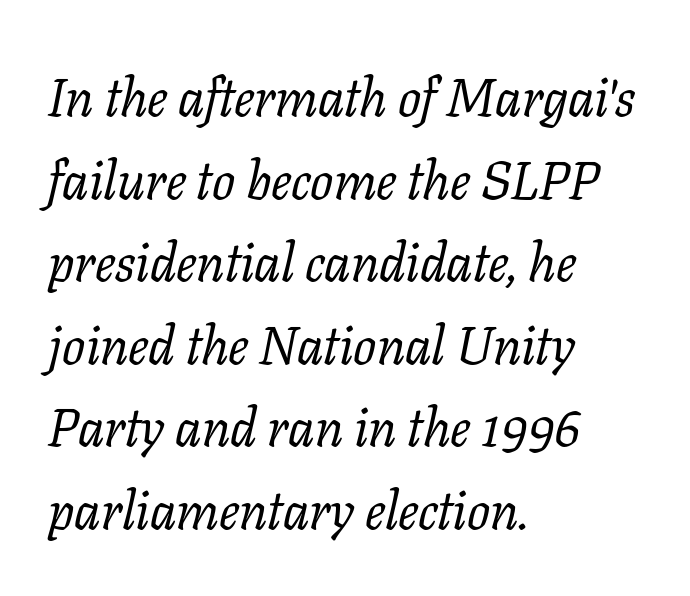
A serif font was chosen for this passage. Tracking here is standard; glyphs follow each other at the usual distance. When letters slant like this, we call the style italic. Underlining? Definitely not there. No chunkiness to these letters — they're not bold. Character widths vary here, with narrow letters taking less room than wide ones.
